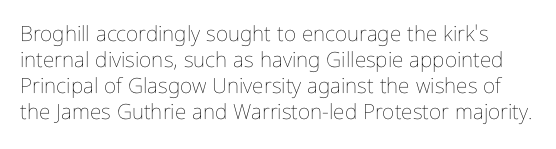
The image shows 21 px text type, upright; set line spacing 1.24x, normal letter spacing, not underlined.
